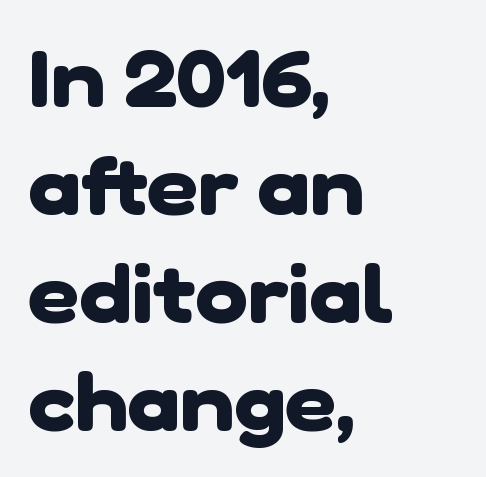
{"serif": "no", "bold": "yes", "weight": "heavy", "width": "normal", "stroke_contrast": "low", "x_height": "medium", "monospaced": "no", "underline": "no", "align": "left", "line_spacing": "normal", "line_spacing_ratio": 1.35, "letter_spacing": "normal", "letter_spacing_em": 0.0, "glyph_px": 80}
